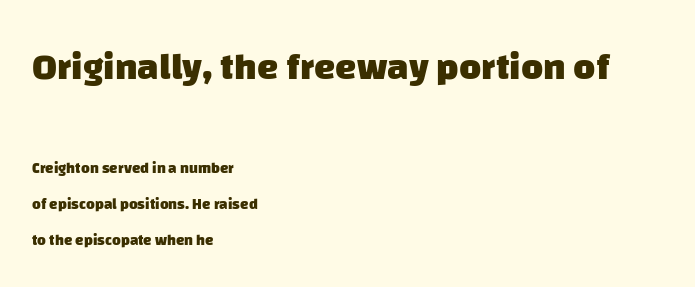
Q: Is the text bold? A: Yes.
Q: Is the typeface a serif or a sans-serif typeface? A: Sans-serif.
Q: Is the text underlined? A: No.
Q: How is the paragraph aligned? A: Left-aligned.
Q: Is the spacing between letters normal or unusually wide? A: Normal.
Q: Is the spacing between lines tight, normal or loose? A: Loose.
Q: Which block of text is set in a larger size, the first (top) or the second (bottom)? A: The first (top) one.
Q: Width (condensed, normal, or wide)? A: Normal.
Q: Stroke contrast? A: Low.
Q: x-height? A: Large.
Q: Monospaced? A: No.
